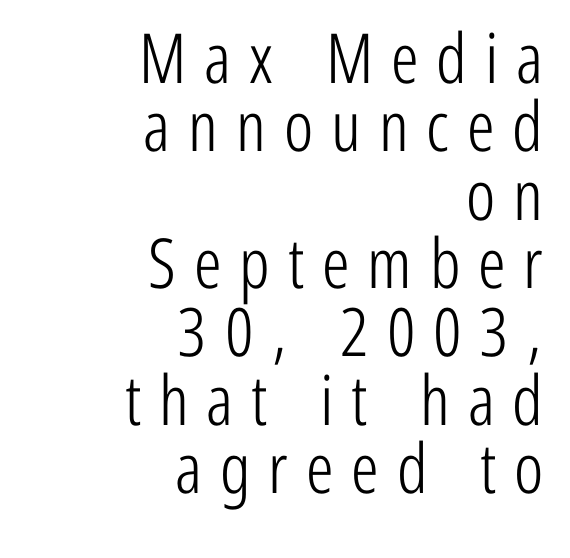
You can tell it's not italic because the verticals are truly vertical. The compositor pushed each line to the right boundary. The letterforms stand isolated, each surrounded by extra space. Honestly, the rows look squashed on top of each other.
